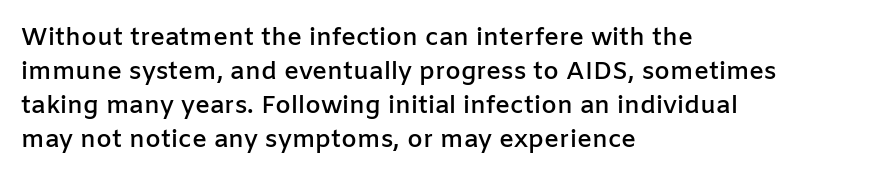
{"italic": "no", "bold": "semi", "underline": "no", "align": "left", "line_spacing": "normal", "line_spacing_ratio": 1.36, "letter_spacing": "normal", "letter_spacing_em": 0.0, "glyph_px": 25}
